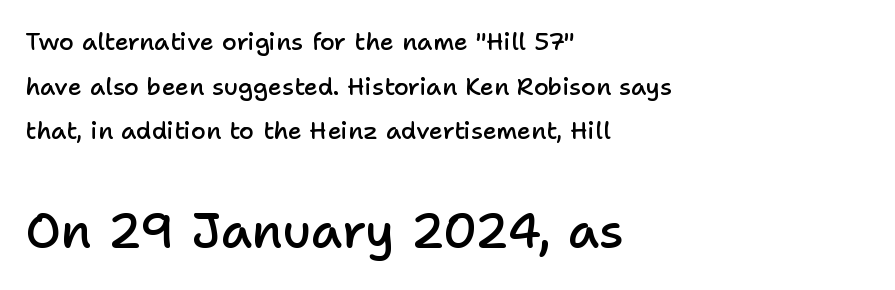
Q: Is the text bold? A: Semi-bold.
Q: Is the text italic (slanted)? A: No, it is upright.
Q: Is the typeface a serif or a sans-serif typeface? A: Sans-serif.
Q: Is the text underlined? A: No.
Q: How is the paragraph aligned? A: Left-aligned.
Q: Is the spacing between letters normal or unusually wide? A: Normal.
Q: Which block of text is set in a larger size, the first (top) or the second (bottom)? A: The second (bottom) one.
Q: Width (condensed, normal, or wide)? A: Normal.
Q: Stroke contrast? A: Low.
Q: x-height? A: Medium.
Q: Monospaced? A: No.
